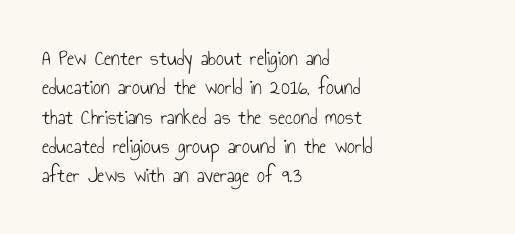
Caption: face not bold, strokes unweighted. Whoever set this chose a conventional vertical rhythm. This sample uses plain, unmodified letter spacing. The lettering stays uniformly vertical, giving the passage a roman look. Rule under the text: the space is simply empty.
